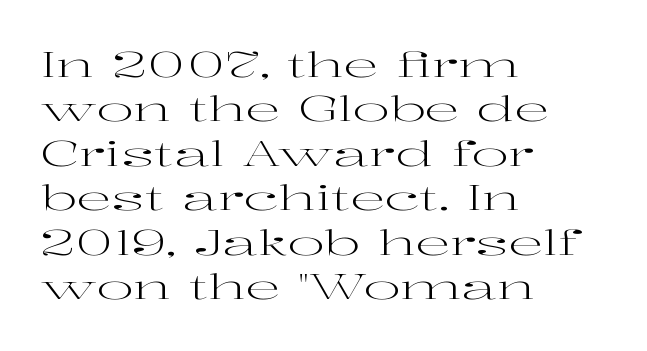
Q: Is the text bold? A: No.
Q: Is the text italic (slanted)? A: No, it is upright.
Q: Is the typeface a serif or a sans-serif typeface? A: Serif.
Q: Is the text underlined? A: No.
Q: How is the paragraph aligned? A: Left-aligned.
Q: Is the spacing between letters normal or unusually wide? A: Normal.
Q: Is the spacing between lines tight, normal or loose? A: Normal.
Q: Width (condensed, normal, or wide)? A: Wide.
Q: Stroke contrast? A: High.
Q: x-height? A: Medium.
Q: Monospaced? A: No.
